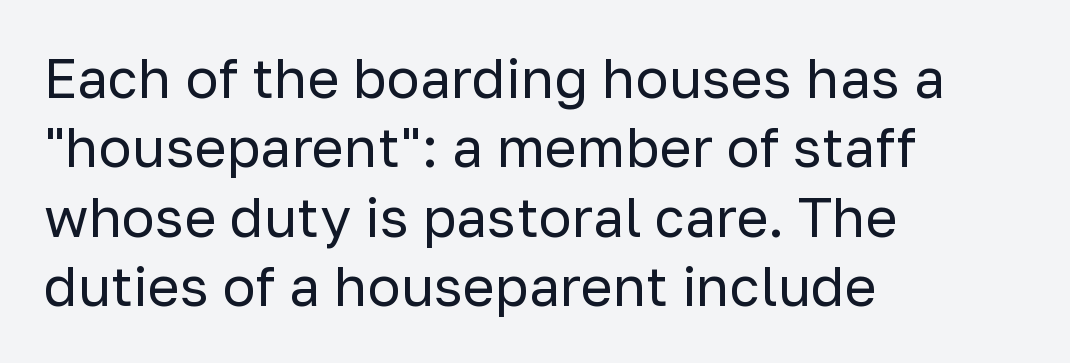
Q: Is the text bold? A: No.
Q: Is the text italic (slanted)? A: No, it is upright.
Q: Is the typeface a serif or a sans-serif typeface? A: Sans-serif.
Q: Is the text underlined? A: No.
Q: How is the paragraph aligned? A: Left-aligned.
Q: Is the spacing between letters normal or unusually wide? A: Normal.
Q: Is the spacing between lines tight, normal or loose? A: Normal.
Q: Width (condensed, normal, or wide)? A: Normal.
Q: Stroke contrast? A: Low.
Q: x-height? A: Medium.
Q: Monospaced? A: No.
